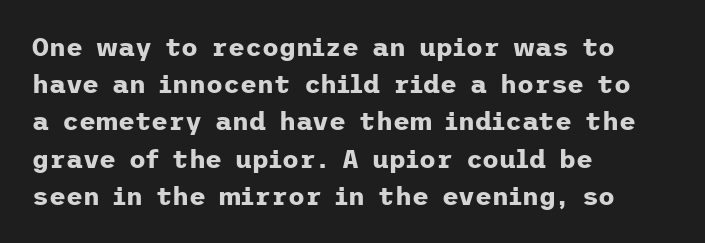
The image shows 26 px bold type, upright; set left-aligned, normal line spacing (1.43x), normal letter spacing, not underlined.
